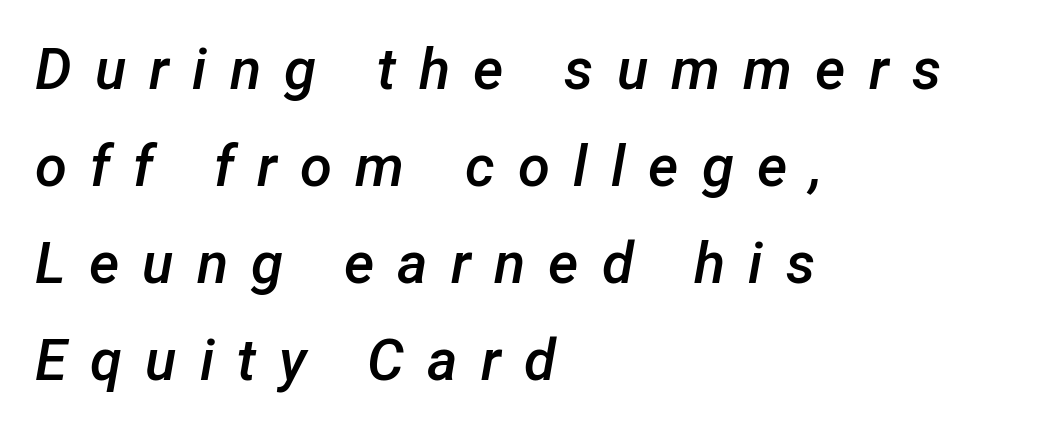
The image shows 58 px semibold type, italic (leaning right); set left-aligned, normal line spacing (1.67x), unusually wide letter spacing (+0.4 em), not underlined; low stroke contrast and a medium x-height.
